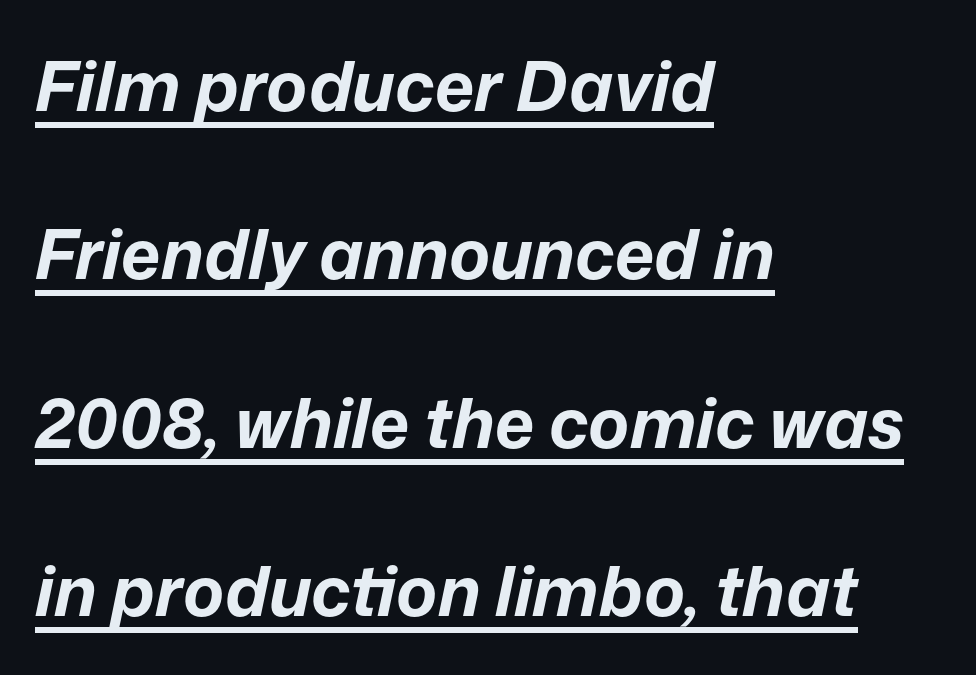
The image shows 69 px bold type, italic (leaning right); set left-aligned, loose line spacing (2.44x), normal letter spacing, underlined; low stroke contrast and a medium x-height.
